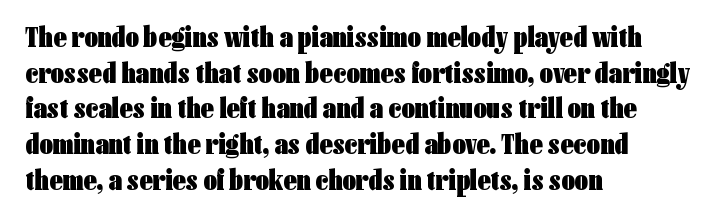
The image shows 29 px heavy, condensed sans-serif type, upright; set left-aligned, line spacing 1.23x, normal letter spacing, not underlined; low stroke contrast and a medium x-height.
